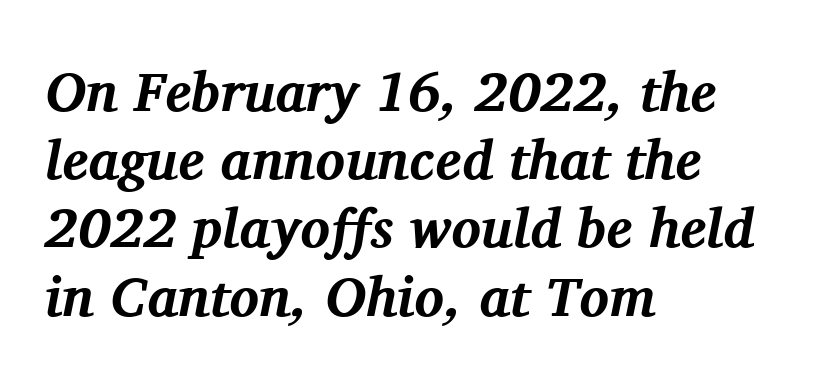
{"serif": "yes", "italic": "yes", "lean": "right", "slant_degrees": 11, "bold": "yes", "weight": "bold", "width": "normal", "stroke_contrast": "medium", "x_height": "medium", "monospaced": "no", "underline": "no", "align": "left", "line_spacing_ratio": 1.24, "letter_spacing": "normal", "letter_spacing_em": 0.0, "glyph_px": 55}
